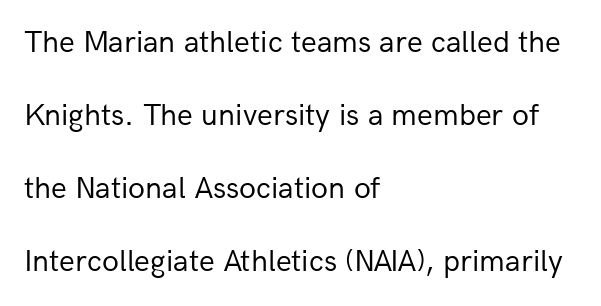
{"serif": "no", "italic": "no", "bold": "no", "weight": "regular", "width": "normal", "stroke_contrast": "low", "x_height": "medium", "monospaced": "no", "underline": "no", "align": "left", "line_spacing": "loose", "line_spacing_ratio": 2.36, "letter_spacing": "normal", "letter_spacing_em": 0.0, "glyph_px": 31}
